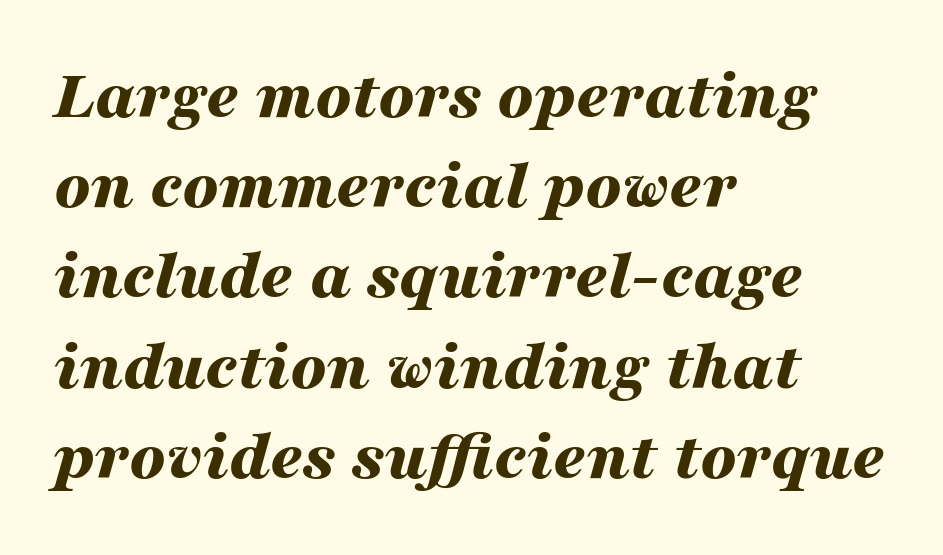
Q: Is the text bold? A: Yes.
Q: Is the text italic (slanted)? A: Yes, it leans right by about 16 degrees.
Q: Is the text underlined? A: No.
Q: How is the paragraph aligned? A: Left-aligned.
Q: Is the spacing between letters normal or unusually wide? A: Normal.
Q: Is the spacing between lines tight, normal or loose? A: Normal.
Q: Width (condensed, normal, or wide)? A: Wide.
Q: Stroke contrast? A: Medium.
Q: x-height? A: Medium.
Q: Monospaced? A: No.
